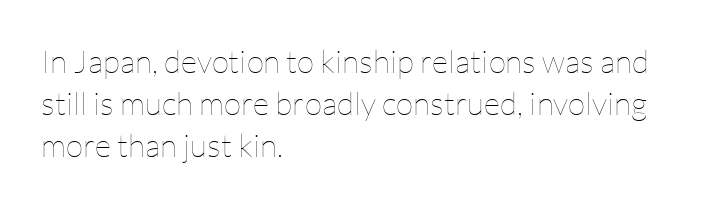
Q: Is the text bold? A: No.
Q: Is the text italic (slanted)? A: No, it is upright.
Q: Is the text underlined? A: No.
Q: How is the paragraph aligned? A: Left-aligned.
Q: Is the spacing between letters normal or unusually wide? A: Normal.
Q: Is the spacing between lines tight, normal or loose? A: Normal.
Q: Width (condensed, normal, or wide)? A: Normal.
Q: Stroke contrast? A: Low.
Q: x-height? A: Medium.
Q: Monospaced? A: No.
